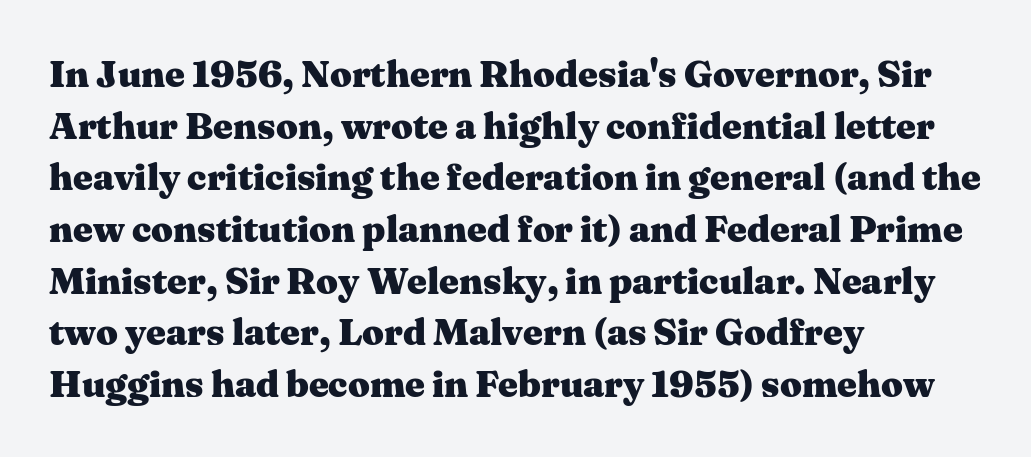
Q: Is the text bold? A: Yes.
Q: Is the text italic (slanted)? A: No, it is upright.
Q: Is the typeface a serif or a sans-serif typeface? A: Serif.
Q: Is the text underlined? A: No.
Q: How is the paragraph aligned? A: Left-aligned.
Q: Is the spacing between letters normal or unusually wide? A: Normal.
Q: Is the spacing between lines tight, normal or loose? A: Normal.
Q: Width (condensed, normal, or wide)? A: Wide.
Q: Stroke contrast? A: Medium.
Q: x-height? A: Medium.
Q: Monospaced? A: No.
